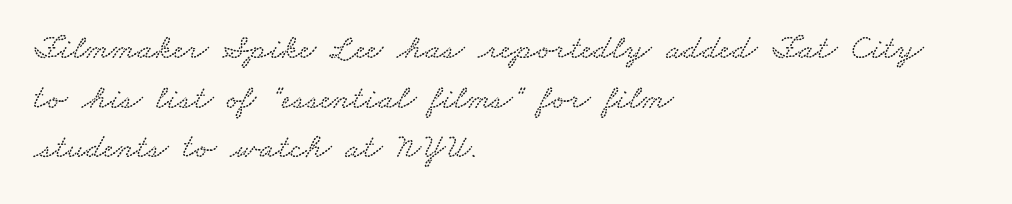
Q: Is the text underlined? A: No.
Q: How is the paragraph aligned? A: Left-aligned.
Q: Is the spacing between letters normal or unusually wide? A: Normal.
Q: Is the spacing between lines tight, normal or loose? A: Normal.
Q: Width (condensed, normal, or wide)? A: Wide.
Q: Stroke contrast? A: Low.
Q: x-height? A: Small.
Q: Monospaced? A: No.
